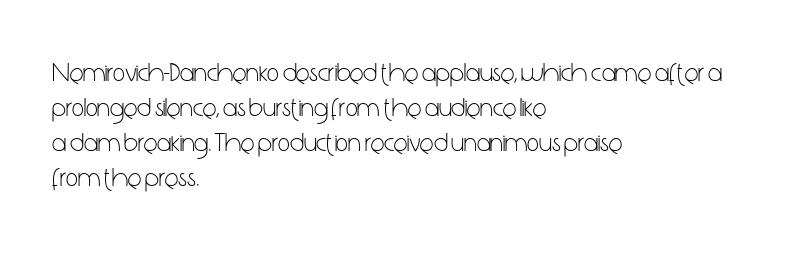
Q: Is the text bold? A: No.
Q: Is the text italic (slanted)? A: No, it is upright.
Q: Is the text underlined? A: No.
Q: How is the paragraph aligned? A: Left-aligned.
Q: Is the spacing between letters normal or unusually wide? A: Normal.
Q: Is the spacing between lines tight, normal or loose? A: Normal.
